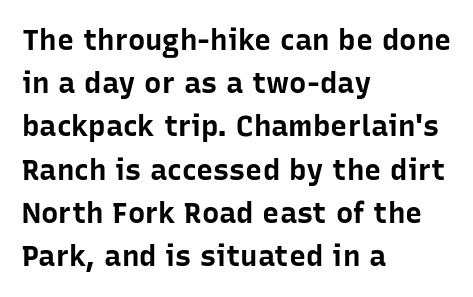
{"serif": "no", "italic": "no", "bold": "yes", "weight": "bold", "width": "normal", "stroke_contrast": "low", "x_height": "medium", "monospaced": "no", "underline": "no", "align": "left", "line_spacing": "normal", "line_spacing_ratio": 1.49, "letter_spacing": "normal", "letter_spacing_em": 0.0, "glyph_px": 29}
